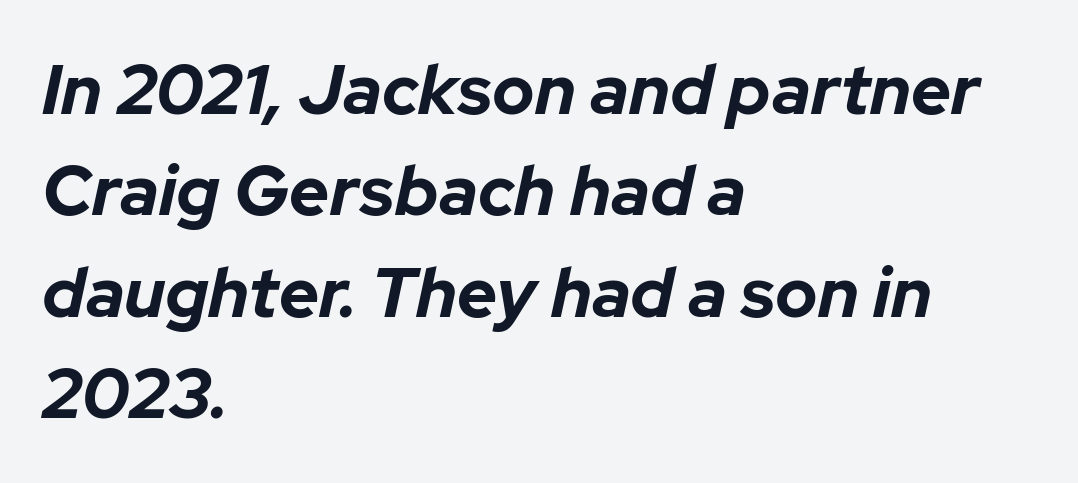
The image shows 70 px bold type, italic (leaning right); set left-aligned, normal line spacing (1.45x), normal letter spacing, not underlined; low stroke contrast and a medium x-height.
